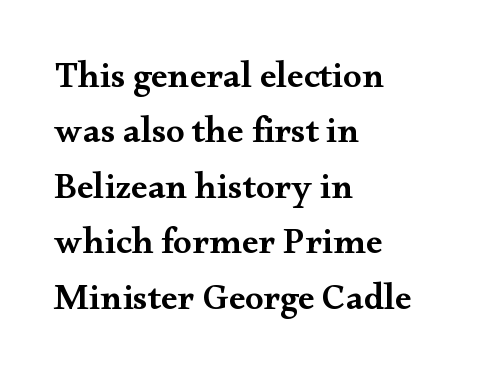
The image shows 37 px semibold, wide serif type, upright; set left-aligned, normal line spacing (1.5x), normal letter spacing, not underlined; medium stroke contrast and a small x-height.
